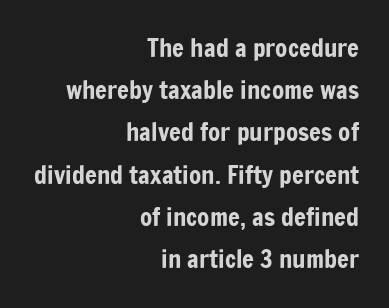
{"italic": "no", "underline": "no", "align": "right", "line_spacing": "normal", "line_spacing_ratio": 1.69, "letter_spacing": "normal", "letter_spacing_em": 0.0, "glyph_px": 25}
